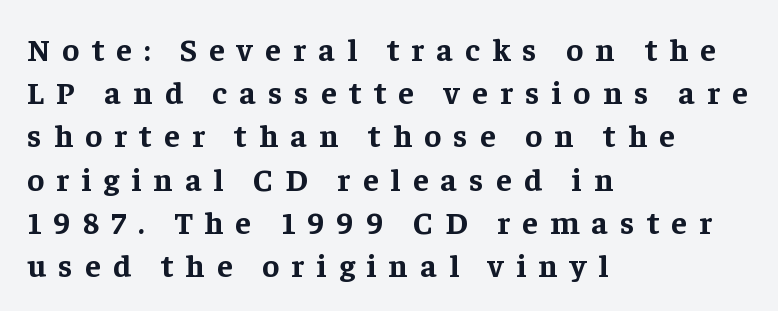
The font is running at its bold setting. Horizontal bands of white between lines are of average thickness. Tracking value appears strongly positive — letters spread wide. A clean baseline with only descenders dipping below it. Varying glyph widths throughout — classic text-font behaviour.
